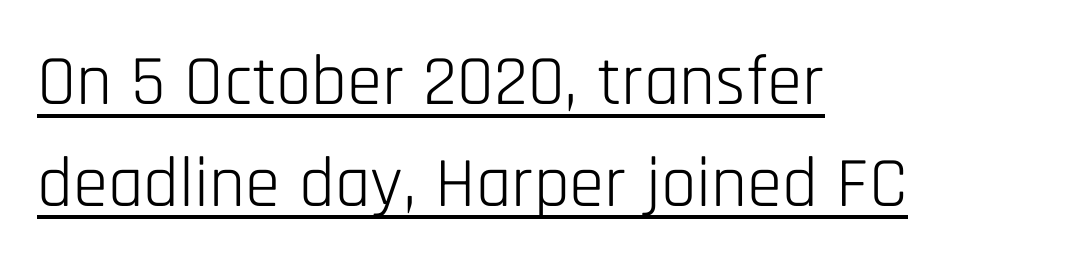
The image shows 71 px light, condensed sans-serif type, upright; set left-aligned, normal line spacing (1.43x), normal letter spacing, underlined; low stroke contrast and a large x-height.
